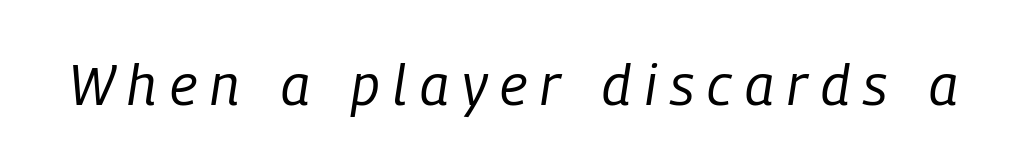
{"italic": "yes", "lean": "right", "slant_degrees": 9, "bold": "no", "weight": "regular", "width": "condensed", "stroke_contrast": "low", "x_height": "medium", "monospaced": "no", "underline": "no", "letter_spacing": "wide", "letter_spacing_em": 0.24, "glyph_px": 56}
